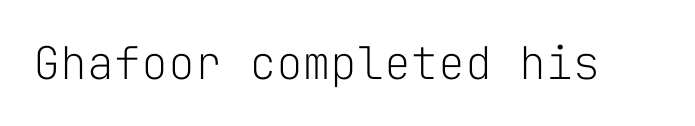
The image shows 45 px light sans-serif type, upright, monospaced; set normal letter spacing, not underlined; low stroke contrast and a medium x-height.
